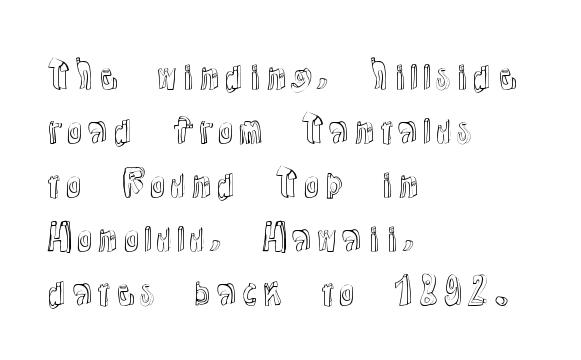
{"italic": "no", "width": "normal", "x_height": "medium", "monospaced": "no", "underline": "no", "align": "left", "line_spacing": "normal", "line_spacing_ratio": 1.54, "letter_spacing": "normal", "letter_spacing_em": 0.0, "glyph_px": 35}
